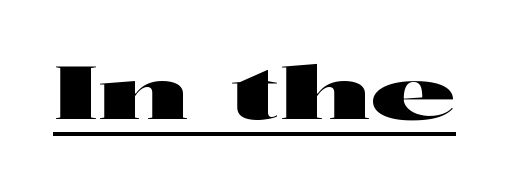
Looks like regular typesetting: each glyph gets only the width it needs. The letters stand straight up with perfectly vertical stems. Somebody hit Ctrl+U on this one — the words are underlined. Default kerning and tracking; the words read as compact shapes. Serif or sans? Sans — the stroke terminals are bare.
